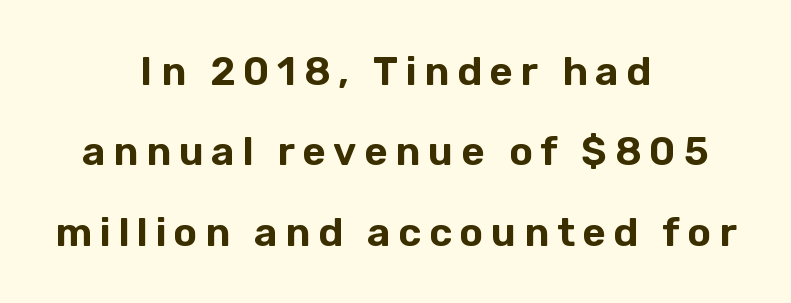
{"serif": "no", "italic": "no", "width": "normal", "stroke_contrast": "low", "x_height": "medium", "monospaced": "no", "underline": "no", "align": "center", "line_spacing": "loose", "line_spacing_ratio": 2.01, "glyph_px": 40}
